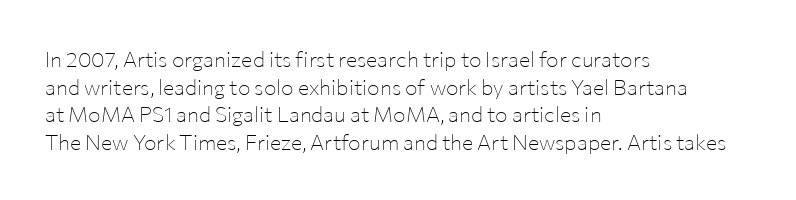
Q: Is the text bold? A: No.
Q: Is the text italic (slanted)? A: No, it is upright.
Q: Is the text underlined? A: No.
Q: How is the paragraph aligned? A: Left-aligned.
Q: Is the spacing between letters normal or unusually wide? A: Normal.
Q: Is the spacing between lines tight, normal or loose? A: Normal.
